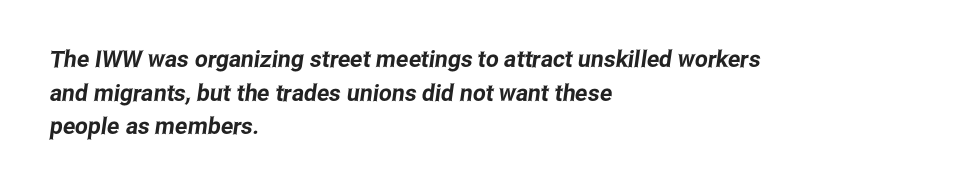
Q: Is the text underlined? A: No.
Q: How is the paragraph aligned? A: Left-aligned.
Q: Is the spacing between letters normal or unusually wide? A: Normal.
Q: Is the spacing between lines tight, normal or loose? A: Normal.
